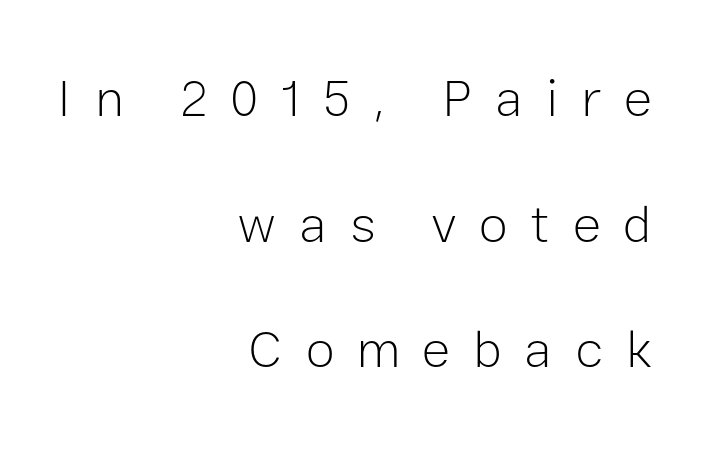
{"serif": "no", "italic": "no", "bold": "no", "weight": "light", "width": "normal", "stroke_contrast": "low", "x_height": "medium", "monospaced": "no", "underline": "no", "align": "right", "line_spacing": "loose", "line_spacing_ratio": 2.37, "letter_spacing": "wide", "letter_spacing_em": 0.43, "glyph_px": 53}
